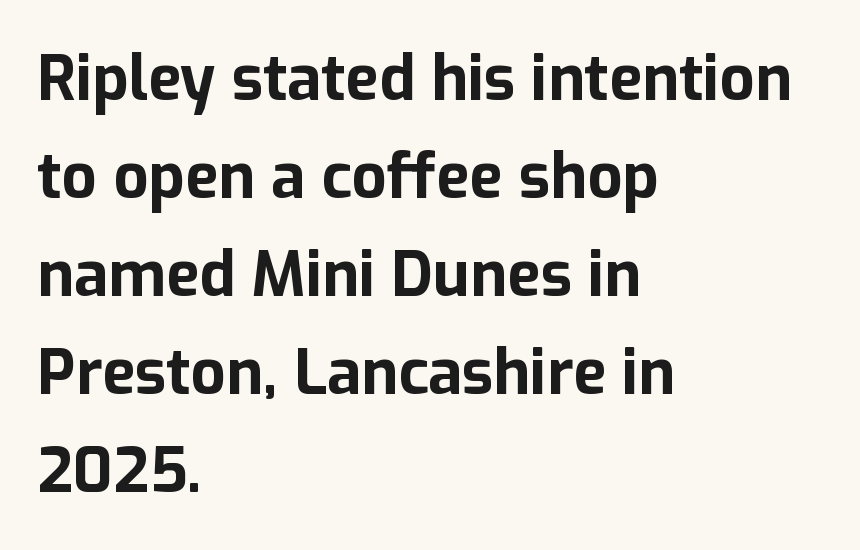
{"serif": "no", "italic": "no", "bold": "yes", "weight": "bold", "width": "normal", "stroke_contrast": "low", "x_height": "medium", "monospaced": "no", "underline": "no", "align": "left", "line_spacing": "normal", "line_spacing_ratio": 1.58, "letter_spacing": "normal", "letter_spacing_em": 0.0, "glyph_px": 62}
